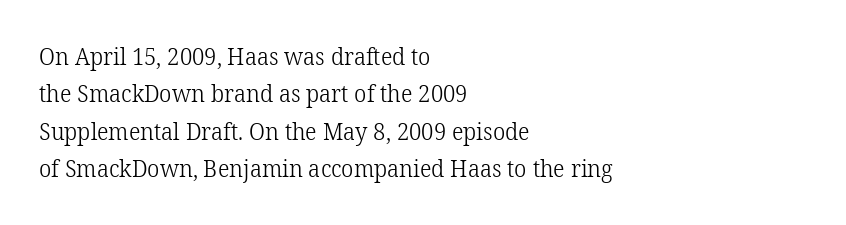
Evenly set lines give the paragraph a standard silhouette. Here the glyphs are tracked normally, forming tight word shapes. Rule under the text: the space is simply empty. Italic? Not at all — the glyphs are vertical. These glyphs show unthickened strokes, regular width or finer.
